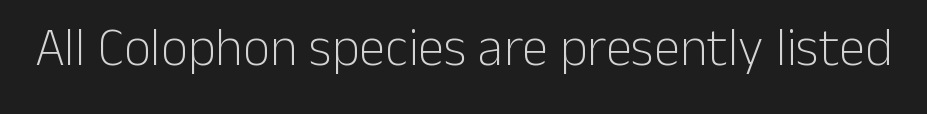
{"serif": "no", "italic": "no", "bold": "no", "weight": "light", "width": "normal", "stroke_contrast": "low", "x_height": "medium", "monospaced": "no", "underline": "no", "letter_spacing": "normal", "letter_spacing_em": 0.0, "glyph_px": 53}
